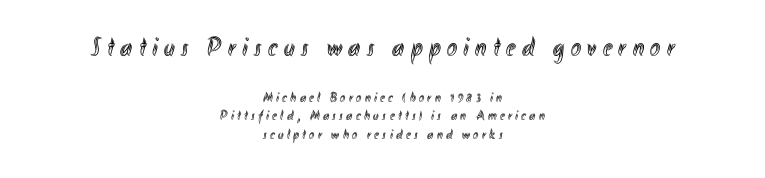
Q: Is the text italic (slanted)? A: Yes.
Q: Is the text underlined? A: No.
Q: How is the paragraph aligned? A: Centered.
Q: Is the spacing between letters normal or unusually wide? A: Unusually wide.
Q: Is the spacing between lines tight, normal or loose? A: Normal.
Q: Which block of text is set in a larger size, the first (top) or the second (bottom)? A: The first (top) one.
